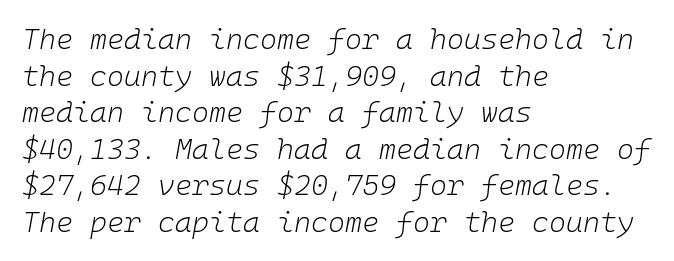
Q: Is the text bold? A: No.
Q: Is the text italic (slanted)? A: Yes, it leans right by about 10 degrees.
Q: Is the text underlined? A: No.
Q: How is the paragraph aligned? A: Left-aligned.
Q: Is the spacing between letters normal or unusually wide? A: Normal.
Q: Is the spacing between lines tight, normal or loose? A: Normal.
Q: Width (condensed, normal, or wide)? A: Normal.
Q: Stroke contrast? A: Low.
Q: x-height? A: Medium.
Q: Monospaced? A: Yes.
